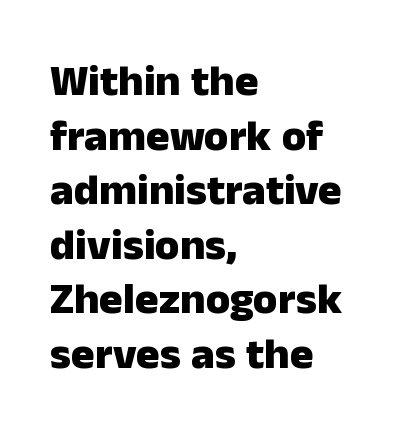
{"serif": "no", "italic": "no", "bold": "yes", "weight": "heavy", "width": "normal", "stroke_contrast": "low", "x_height": "medium", "monospaced": "no", "underline": "no", "align": "left", "line_spacing_ratio": 1.24, "letter_spacing": "normal", "letter_spacing_em": 0.0, "glyph_px": 44}
